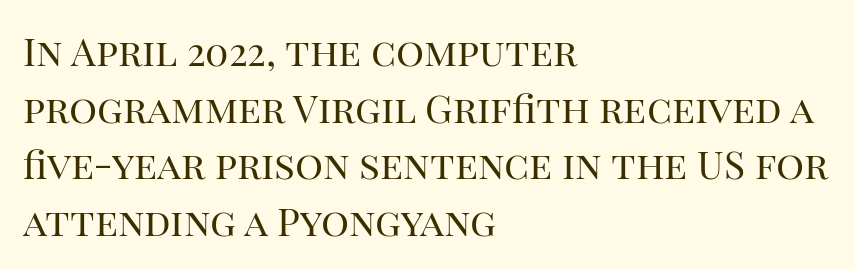
Q: Is the text bold? A: No.
Q: Is the text italic (slanted)? A: No, it is upright.
Q: Is the typeface a serif or a sans-serif typeface? A: Serif.
Q: Is the text underlined? A: No.
Q: How is the paragraph aligned? A: Left-aligned.
Q: Is the spacing between letters normal or unusually wide? A: Normal.
Q: Is the spacing between lines tight, normal or loose? A: Normal.
Q: Width (condensed, normal, or wide)? A: Normal.
Q: Stroke contrast? A: High.
Q: x-height? A: Large.
Q: Monospaced? A: No.
